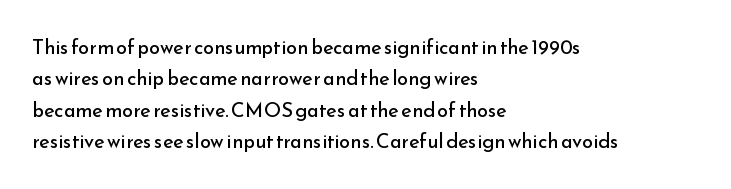
The image shows 20 px text type, upright; set left-aligned, normal line spacing (1.57x), normal letter spacing, not underlined.
